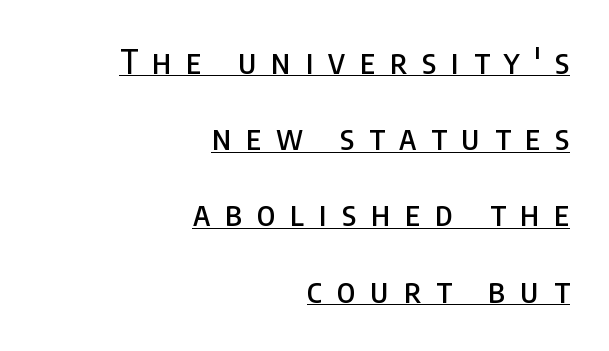
{"serif": "no", "italic": "no", "width": "condensed", "stroke_contrast": "low", "x_height": "large", "monospaced": "no", "underline": "yes", "align": "right", "line_spacing": "loose", "line_spacing_ratio": 2.31, "letter_spacing": "wide", "letter_spacing_em": 0.45, "glyph_px": 33}
